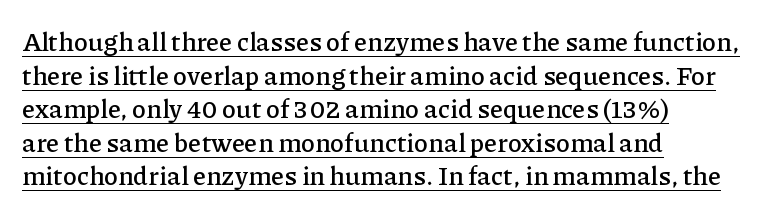
The image shows 26 px text type, upright; set left-aligned, normal line spacing (1.29x), normal letter spacing, underlined.
